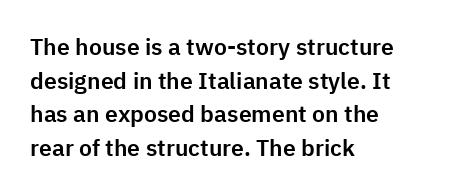
Q: Is the text italic (slanted)? A: No, it is upright.
Q: Is the text underlined? A: No.
Q: How is the paragraph aligned? A: Left-aligned.
Q: Is the spacing between letters normal or unusually wide? A: Normal.
Q: Is the spacing between lines tight, normal or loose? A: Normal.
